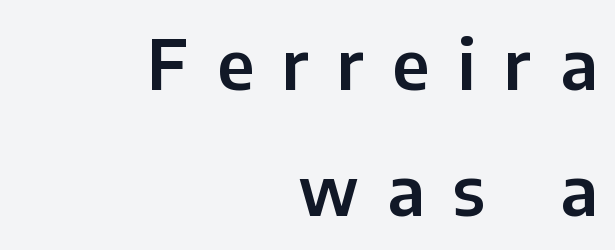
{"serif": "no", "italic": "no", "width": "normal", "stroke_contrast": "low", "x_height": "medium", "monospaced": "no", "underline": "no", "align": "right", "line_spacing_ratio": 1.82, "letter_spacing": "wide", "letter_spacing_em": 0.41, "glyph_px": 69}
